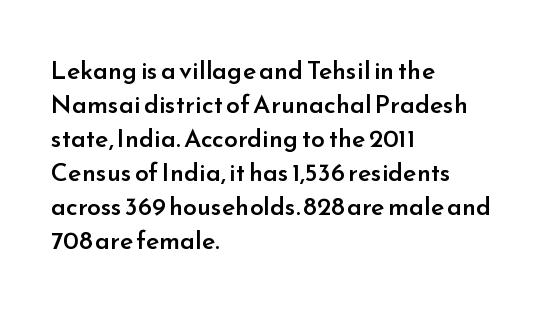
Do the letters lean? They stand straight. Set as a demibold, roughly 600 on the weight scale. Interline gaps are of average width in this sample. Has an underline been added? It has not. In CSS terms this would be text-align: left. The passage shown has conventional tracking throughout.
